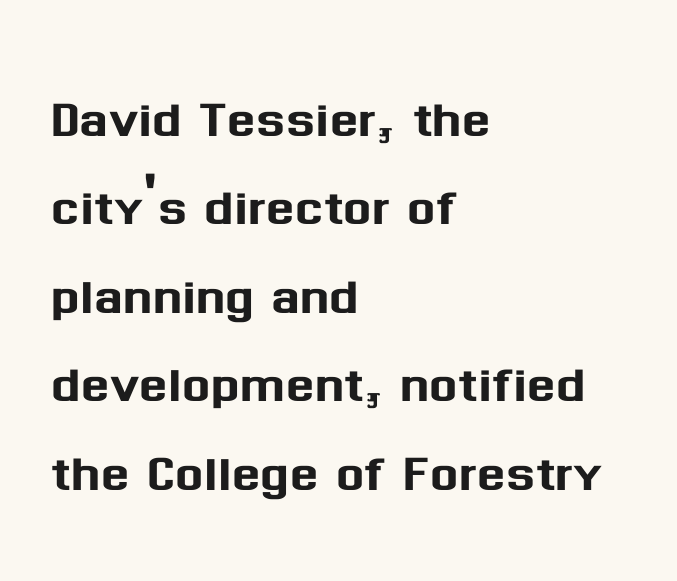
The image shows 67 px sans-serif type, upright; set left-aligned, normal line spacing (1.32x), normal letter spacing, not underlined; medium stroke contrast and a medium x-height.
